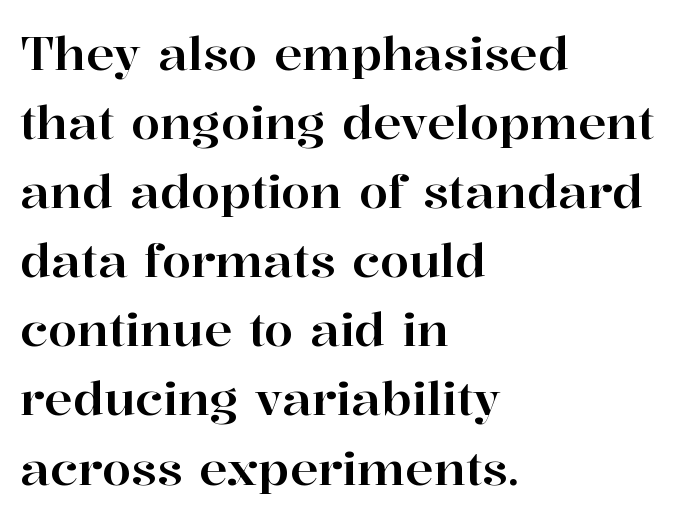
The image shows 47 px serif type, upright; set left-aligned, normal line spacing (1.47x), normal letter spacing, not underlined; high stroke contrast and a medium x-height.
